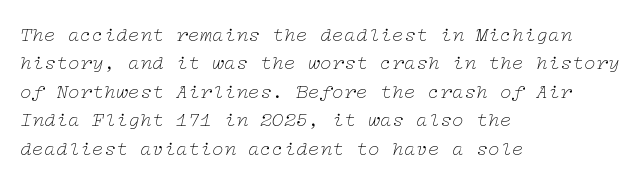
The image shows 20 px text type, italic (leaning right); set left-aligned, normal line spacing (1.42x), normal letter spacing, not underlined.
